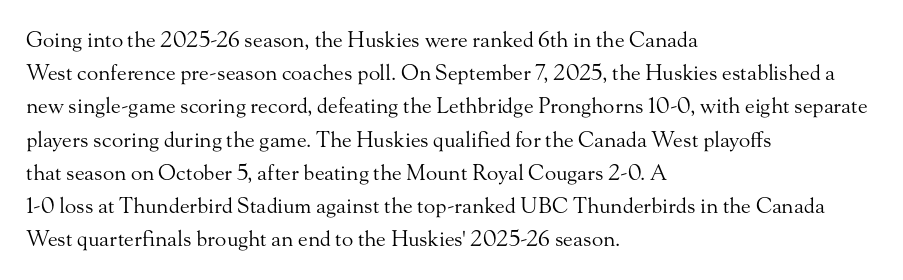
The face looks like a standard text weight, possibly lighter. Short and long lines alike share a common starting point at left. Vertically, the passage feels balanced, rows spaced as you'd expect. A bare baseline throughout the passage. Here the glyphs are tracked normally, forming tight word shapes.
